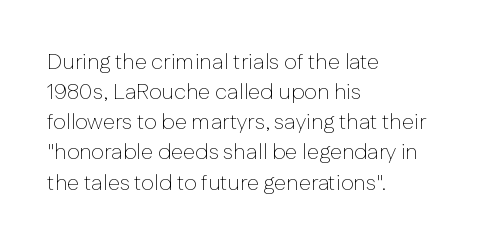
{"italic": "no", "bold": "no", "underline": "no", "align": "left", "line_spacing": "normal", "line_spacing_ratio": 1.37, "letter_spacing": "normal", "letter_spacing_em": 0.0, "glyph_px": 22}
